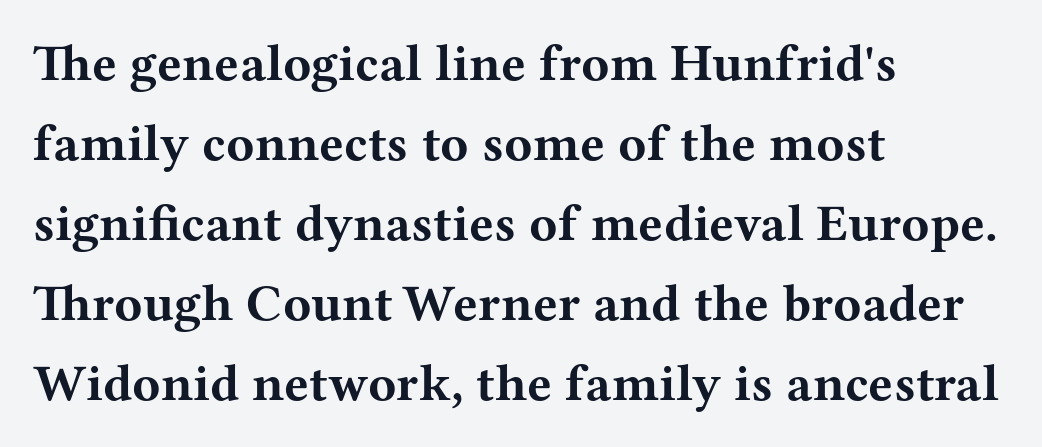
Q: Is the text bold? A: Yes.
Q: Is the text italic (slanted)? A: No, it is upright.
Q: Is the typeface a serif or a sans-serif typeface? A: Serif.
Q: Is the text underlined? A: No.
Q: How is the paragraph aligned? A: Left-aligned.
Q: Is the spacing between letters normal or unusually wide? A: Normal.
Q: Is the spacing between lines tight, normal or loose? A: Normal.
Q: Width (condensed, normal, or wide)? A: Wide.
Q: Stroke contrast? A: Medium.
Q: x-height? A: Medium.
Q: Monospaced? A: No.
